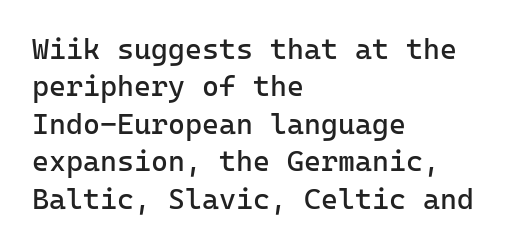
The image shows 29 px regular-weight sans-serif type, upright, monospaced; set left-aligned, normal line spacing (1.29x), normal letter spacing, not underlined; low stroke contrast and a medium x-height.
